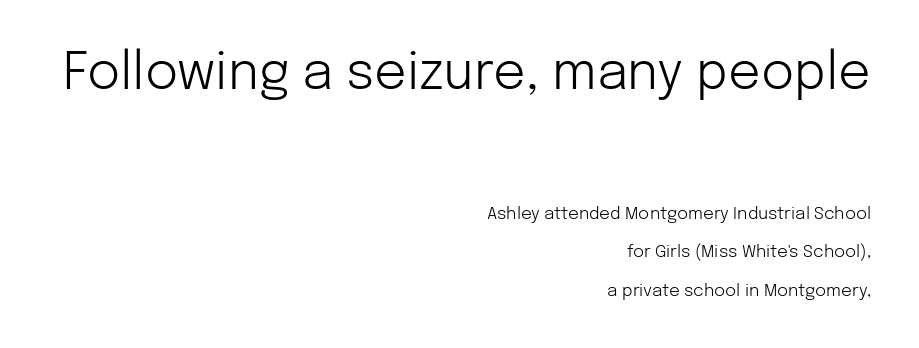
The image shows 51 px light sans-serif type, upright; set right-aligned, loose line spacing (2.27x), normal letter spacing, not underlined; the first (top) block is 3.0x larger; low stroke contrast and a medium x-height.
